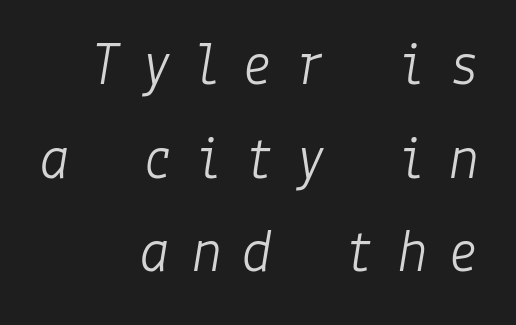
The image shows 62 px light type, italic (leaning right); set right-aligned, normal line spacing (1.51x), unusually wide letter spacing (+0.33 em), not underlined; low stroke contrast and a medium x-height.
